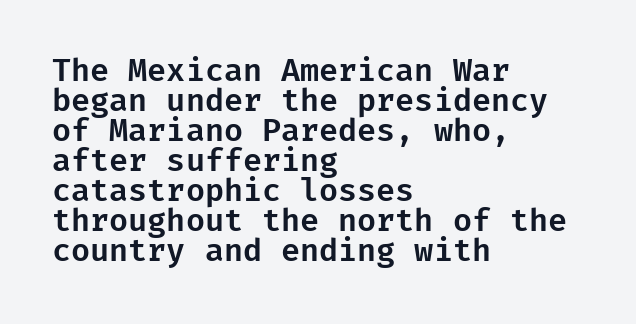
Nope, not italic — everything's standing straight. The type is set solid horizontally, with unmodified tracking. Underline: absent. Very little white space separates one row of letters from the next. Horizontal alignment here is leftward, the default for most running prose.
